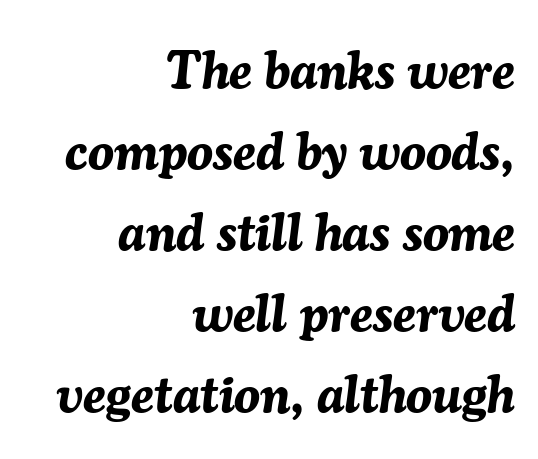
The text carries the slant typical of an italic or oblique font. I'd describe the lettering as bold — thick and assertive. Varying glyph widths throughout — classic text-font behaviour. Notice how the passage keeps a crisp vertical edge on the right only.
